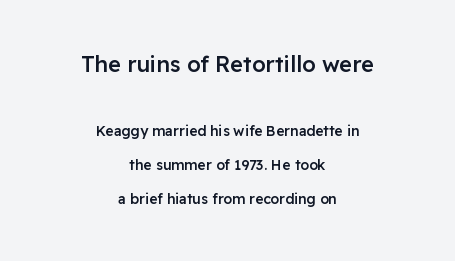
The passage shown is not underscored anywhere. Summary of vertical rhythm: relaxed, with wide interline spacing. Posture: upright roman. Is the letter spacing exaggerated? No — it looks like the ordinary default.
